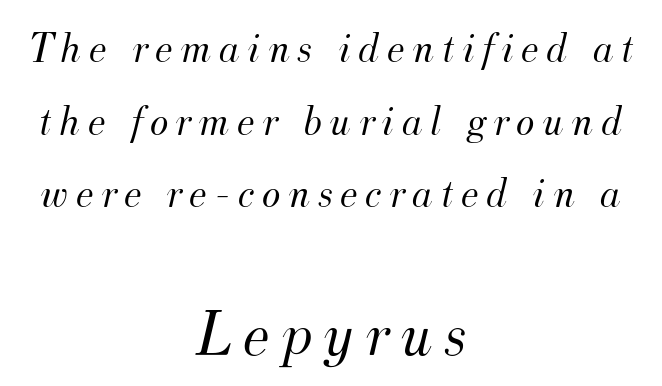
Stem width sits at or under what a default text font uses. The passage shown is typed in a proportional face where columns would drift. Old-style or modern, the face here clearly has serifs. Unmarked baselines from the first word to the last. Rows of type keep a routine distance in the vertical direction.
